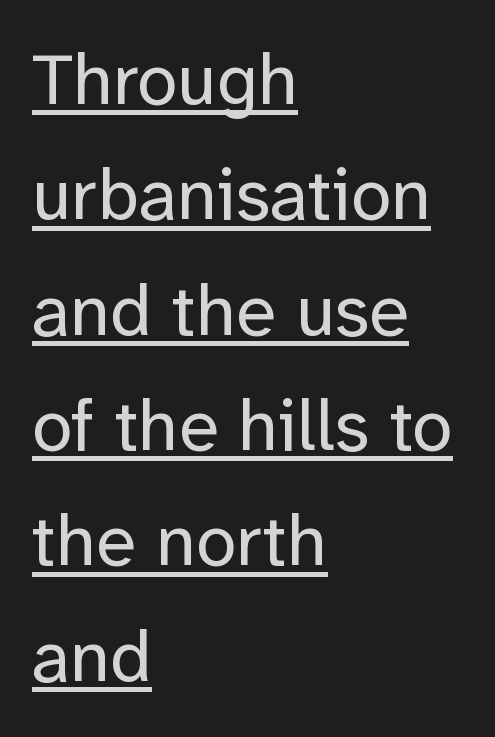
The space between consecutive lines is moderate. Note the varied advance widths — an 'i' is clearly narrower than an 'm'. In CSS terms this would be text-align: left. Nobody touched the tracking dial on this one.
